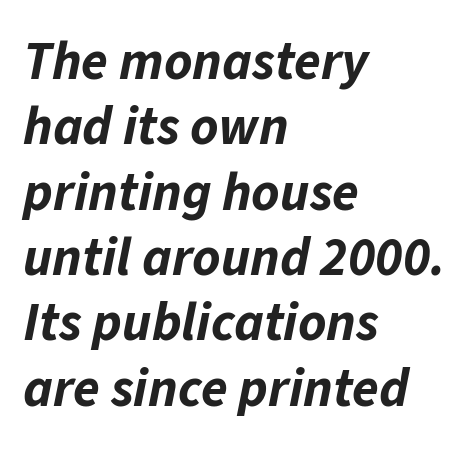
The image shows 54 px bold type, italic (leaning right); set left-aligned, line spacing 1.21x, normal letter spacing, not underlined; low stroke contrast and a medium x-height.
